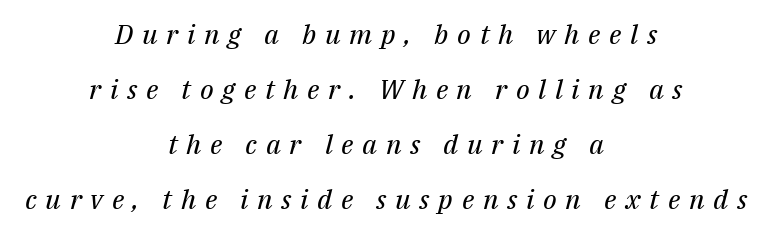
The image shows 27 px text type, italic (leaning right); set centered, loose line spacing (2.04x), unusually wide letter spacing (+0.32 em), not underlined.
